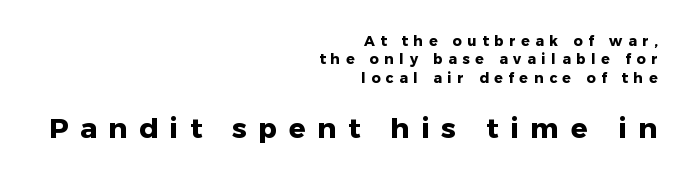
The image shows 28 px heavy sans-serif type, upright; set right-aligned, normal line spacing (1.32x), unusually wide letter spacing (+0.41 em), not underlined; the second (bottom) block is 2.0x larger; low stroke contrast and a medium x-height.
